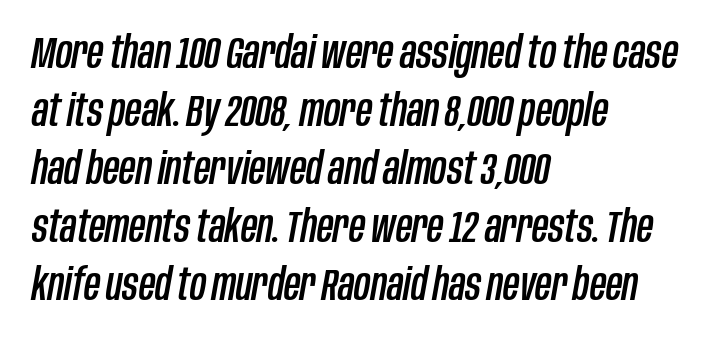
{"italic": "yes", "lean": "right", "slant_degrees": 10, "width": "condensed", "stroke_contrast": "low", "x_height": "large", "monospaced": "no", "underline": "no", "align": "left", "line_spacing": "normal", "line_spacing_ratio": 1.29, "letter_spacing": "normal", "letter_spacing_em": 0.0, "glyph_px": 45}
